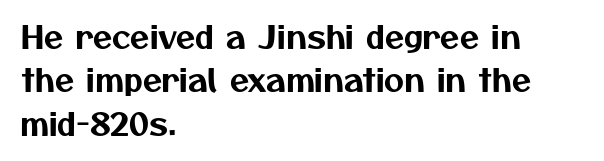
{"serif": "no", "width": "normal", "stroke_contrast": "medium", "x_height": "medium", "monospaced": "no", "underline": "no", "align": "left", "line_spacing": "normal", "line_spacing_ratio": 1.4, "letter_spacing": "normal", "letter_spacing_em": 0.0, "glyph_px": 31}
